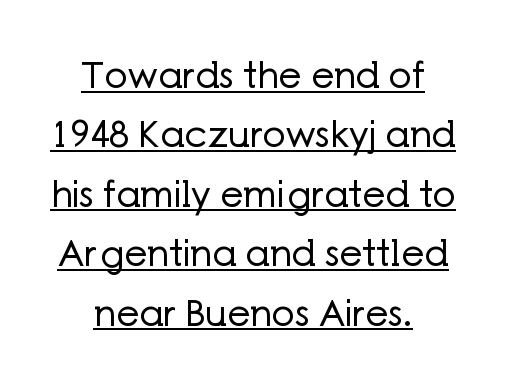
The image shows 36 px regular-weight sans-serif type, upright; set centered, normal line spacing (1.65x), normal letter spacing, underlined; low stroke contrast and a medium x-height.
